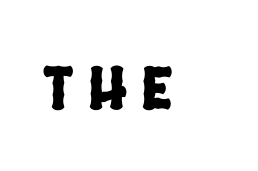
The image shows 63 px condensed sans-serif type; set unusually wide letter spacing (+0.24 em), not underlined; low stroke contrast and a large x-height.
